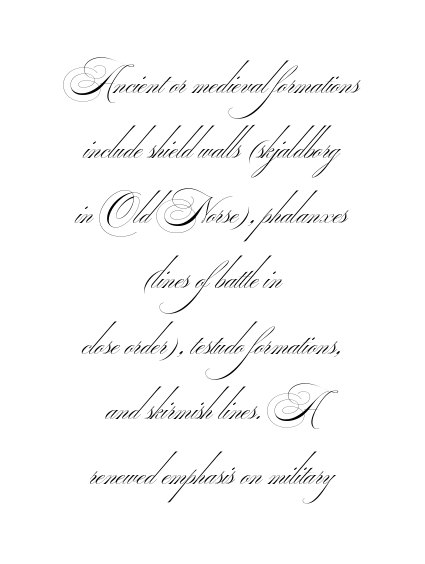
{"serif": "no", "bold": "no", "weight": "thin", "width": "wide", "stroke_contrast": "medium", "monospaced": "no", "underline": "no", "align": "center", "line_spacing_ratio": 1.81, "letter_spacing": "normal", "letter_spacing_em": 0.0, "glyph_px": 36}
